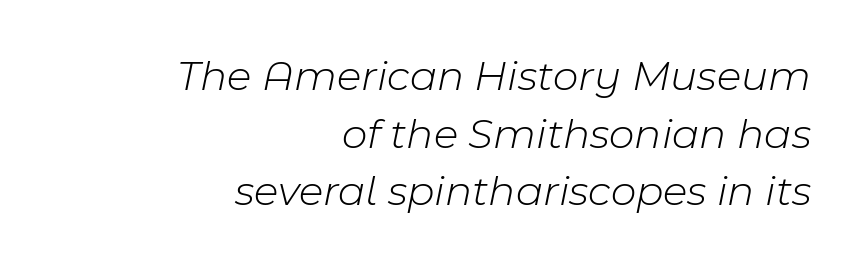
Q: Is the text bold? A: No.
Q: Is the text italic (slanted)? A: Yes, it leans right by about 11 degrees.
Q: Is the text underlined? A: No.
Q: How is the paragraph aligned? A: Right-aligned.
Q: Is the spacing between letters normal or unusually wide? A: Normal.
Q: Is the spacing between lines tight, normal or loose? A: Normal.
Q: Width (condensed, normal, or wide)? A: Normal.
Q: Stroke contrast? A: Low.
Q: x-height? A: Medium.
Q: Monospaced? A: No.
